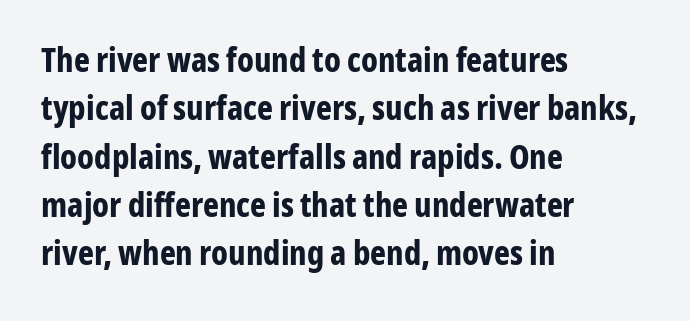
{"serif": "no", "italic": "no", "bold": "yes", "weight": "bold", "width": "condensed", "stroke_contrast": "low", "x_height": "medium", "monospaced": "no", "underline": "no", "align": "left", "line_spacing": "normal", "line_spacing_ratio": 1.42, "letter_spacing": "normal", "letter_spacing_em": 0.0, "glyph_px": 34}
